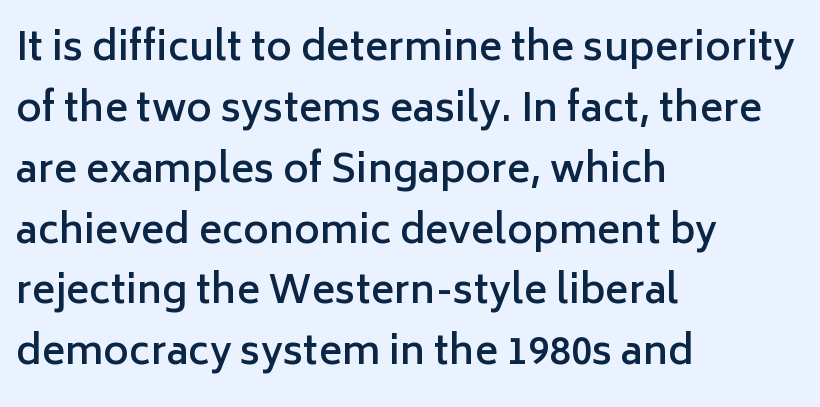
The image shows 39 px semibold sans-serif type, upright; set left-aligned, normal line spacing (1.56x), normal letter spacing, not underlined; low stroke contrast and a medium x-height.
